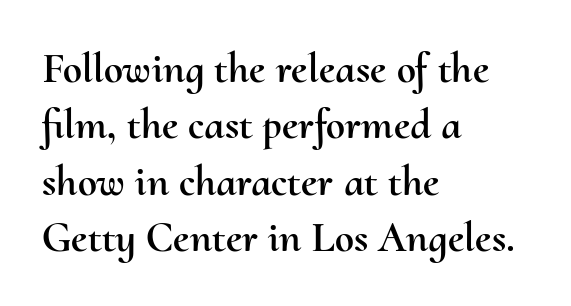
Q: Is the text italic (slanted)? A: No, it is upright.
Q: Is the text underlined? A: No.
Q: How is the paragraph aligned? A: Left-aligned.
Q: Is the spacing between letters normal or unusually wide? A: Normal.
Q: Is the spacing between lines tight, normal or loose? A: Normal.
Q: Width (condensed, normal, or wide)? A: Normal.
Q: Stroke contrast? A: Medium.
Q: x-height? A: Small.
Q: Monospaced? A: No.
